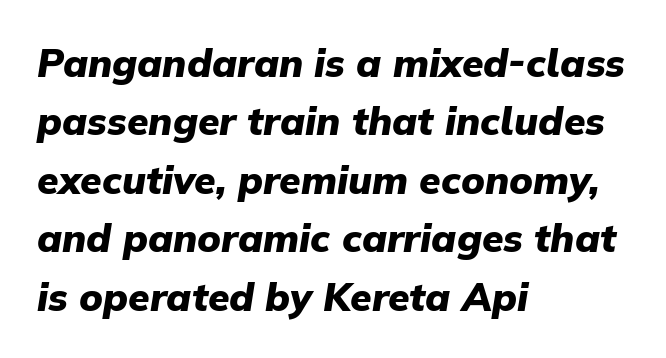
{"italic": "yes", "lean": "right", "slant_degrees": 9, "bold": "yes", "weight": "heavy", "width": "normal", "stroke_contrast": "low", "x_height": "medium", "monospaced": "no", "underline": "no", "align": "left", "line_spacing": "normal", "line_spacing_ratio": 1.5, "letter_spacing": "normal", "letter_spacing_em": 0.0, "glyph_px": 39}
